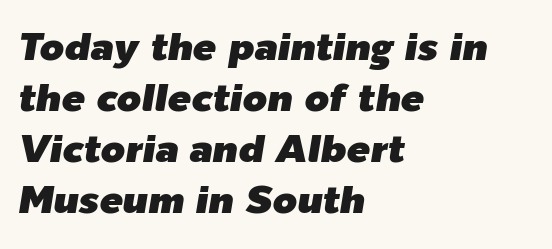
The passage shown is typed in a proportional face where columns would drift. Words appear dense and cohesive because spacing is normal. The baseline area is clear. Leftover space on each line is placed entirely after the last word. The space between consecutive lines is moderate. A typesetter would mark this as italic.
